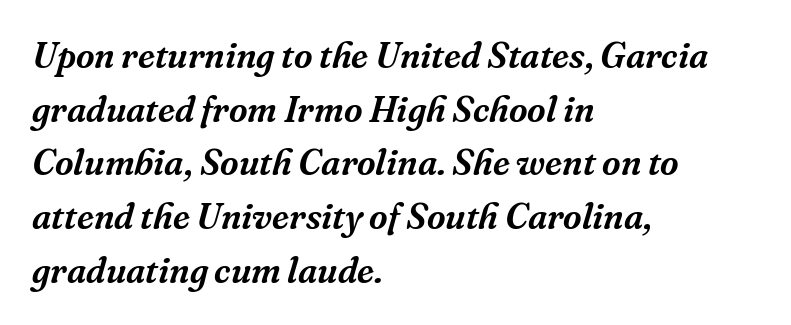
Q: Is the text italic (slanted)? A: Yes, it leans right by about 16 degrees.
Q: Is the typeface a serif or a sans-serif typeface? A: Serif.
Q: Is the text underlined? A: No.
Q: How is the paragraph aligned? A: Left-aligned.
Q: Is the spacing between letters normal or unusually wide? A: Normal.
Q: Is the spacing between lines tight, normal or loose? A: Normal.
Q: Width (condensed, normal, or wide)? A: Normal.
Q: Stroke contrast? A: Medium.
Q: x-height? A: Medium.
Q: Monospaced? A: No.
